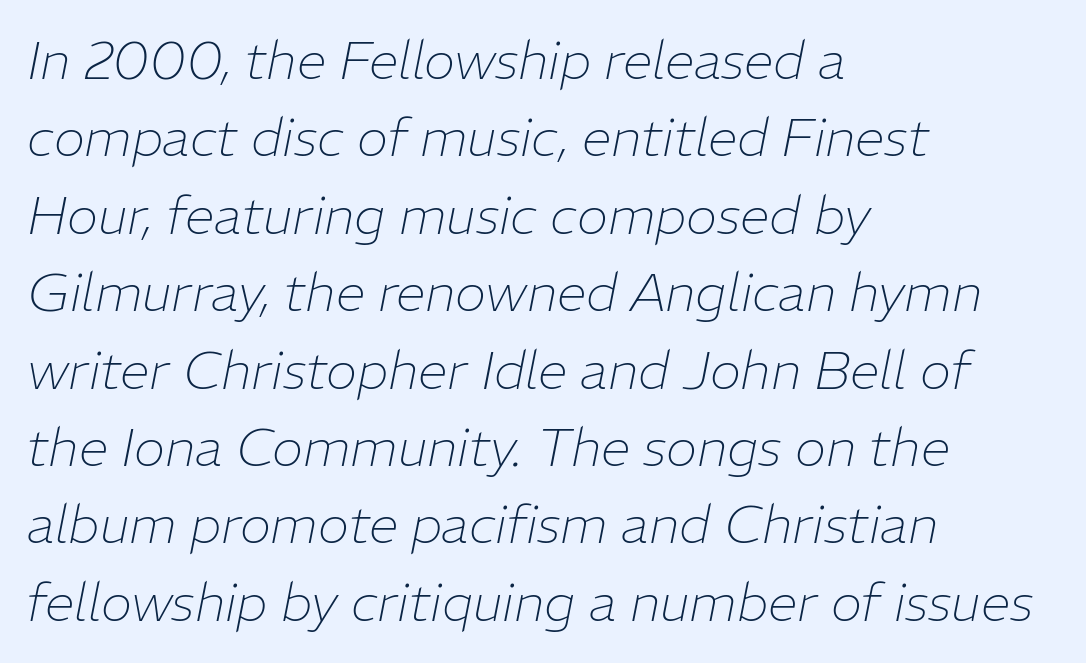
The image shows 53 px thin type, italic (leaning right); set left-aligned, normal line spacing (1.46x), normal letter spacing, not underlined; low stroke contrast and a medium x-height.
